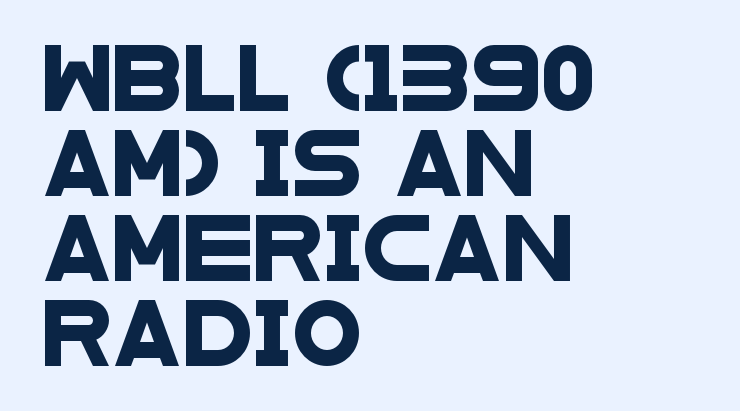
{"serif": "no", "width": "wide", "stroke_contrast": "low", "x_height": "large", "monospaced": "no", "underline": "no", "align": "left", "line_spacing": "normal", "line_spacing_ratio": 1.33, "letter_spacing": "normal", "letter_spacing_em": 0.0, "glyph_px": 64}
